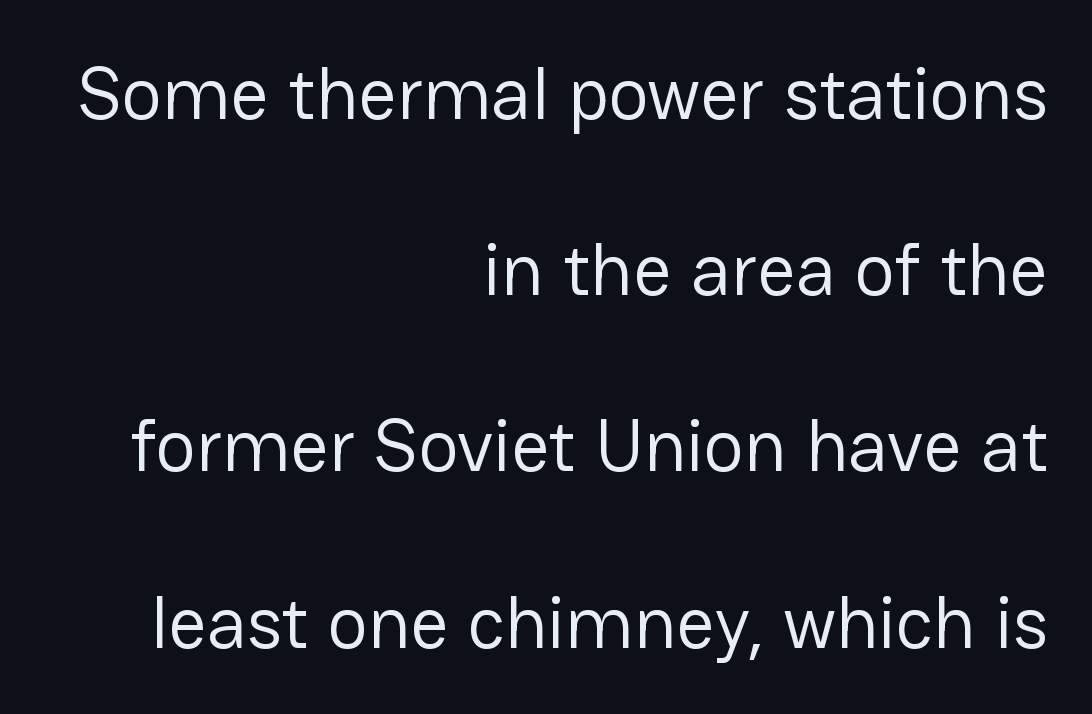
The image shows 75 px regular-weight sans-serif type, upright; set right-aligned, loose line spacing (2.35x), normal letter spacing, not underlined; low stroke contrast and a medium x-height.
